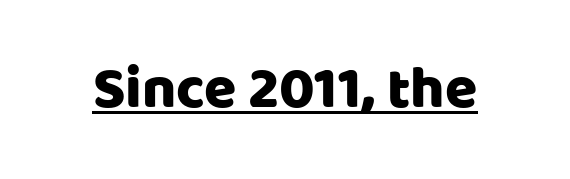
{"serif": "no", "italic": "no", "width": "normal", "stroke_contrast": "low", "x_height": "large", "monospaced": "no", "underline": "yes", "letter_spacing": "normal", "letter_spacing_em": 0.0, "glyph_px": 59}
